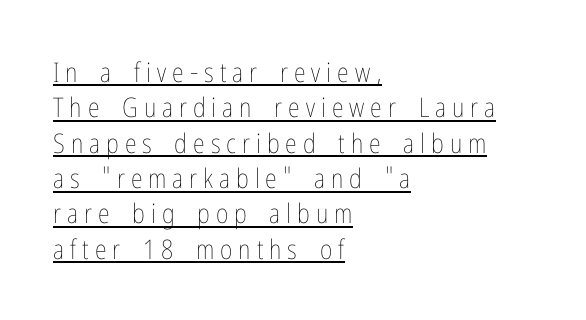
The image shows 27 px text type, upright; set left-aligned, normal line spacing (1.31x), unusually wide letter spacing (+0.22 em), underlined.
